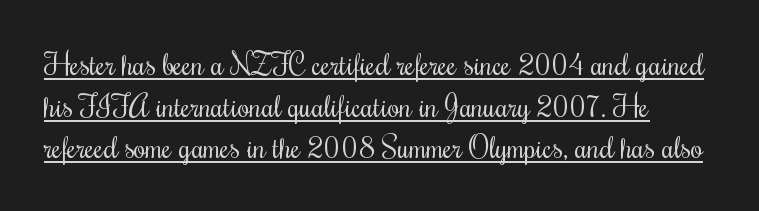
Q: Is the text bold? A: No.
Q: Is the text italic (slanted)? A: Yes.
Q: Is the text underlined? A: Yes.
Q: Is the spacing between letters normal or unusually wide? A: Normal.
Q: Is the spacing between lines tight, normal or loose? A: Normal.
Q: Width (condensed, normal, or wide)? A: Condensed.
Q: Stroke contrast? A: Medium.
Q: x-height? A: Small.
Q: Monospaced? A: No.
